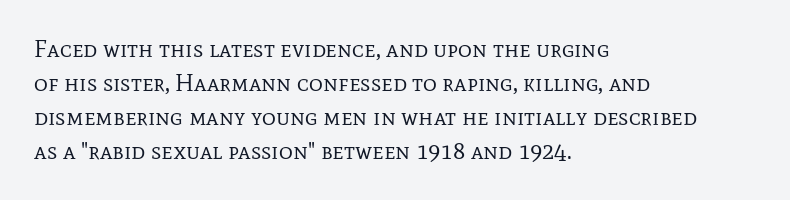
The image shows 24 px text type, upright; set left-aligned, normal line spacing (1.41x), normal letter spacing, not underlined.
